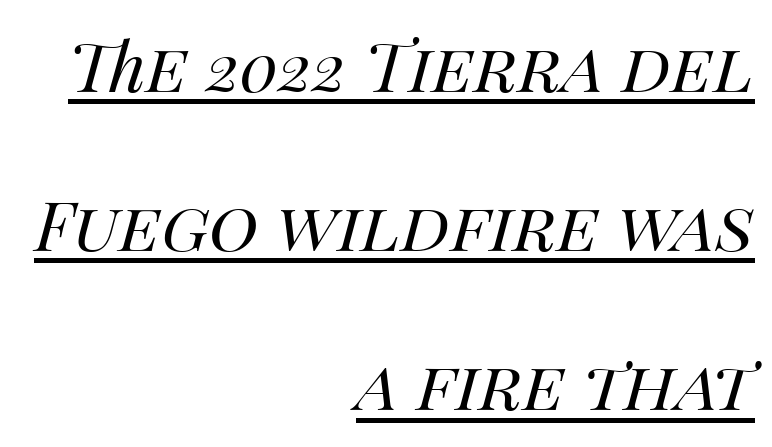
{"italic": "yes", "lean": "right", "slant_degrees": 14, "bold": "no", "weight": "regular", "width": "normal", "stroke_contrast": "medium", "x_height": "large", "monospaced": "no", "underline": "yes", "align": "right", "line_spacing": "loose", "line_spacing_ratio": 2.34, "letter_spacing": "normal", "letter_spacing_em": 0.0, "glyph_px": 68}
